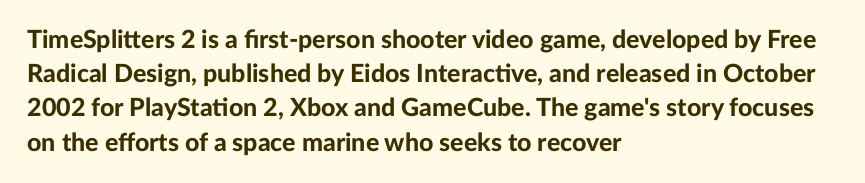
{"italic": "no", "bold": "yes", "underline": "no", "align": "left", "line_spacing": "normal", "line_spacing_ratio": 1.37, "letter_spacing": "normal", "letter_spacing_em": 0.0, "glyph_px": 25}
